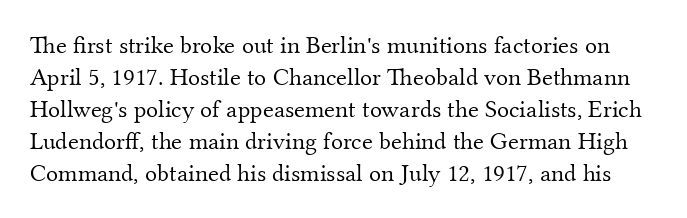
The weight tops out at a normal text grade. The horizontal fit of the characters is conventional and even. Underlining? Definitely not there. You can tell it's not italic because the verticals are truly vertical. The space between consecutive lines is moderate.
